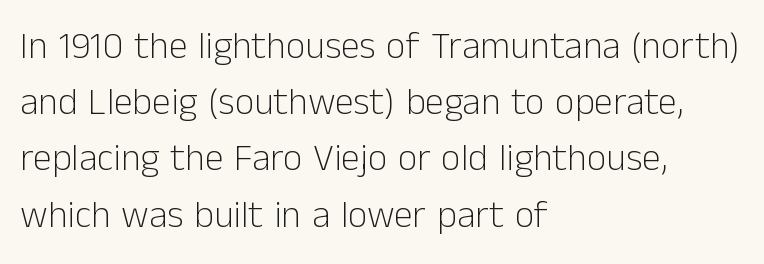
Q: Is the text bold? A: No.
Q: Is the text italic (slanted)? A: No, it is upright.
Q: Is the typeface a serif or a sans-serif typeface? A: Sans-serif.
Q: Is the text underlined? A: No.
Q: How is the paragraph aligned? A: Left-aligned.
Q: Is the spacing between letters normal or unusually wide? A: Normal.
Q: Is the spacing between lines tight, normal or loose? A: Normal.
Q: Width (condensed, normal, or wide)? A: Normal.
Q: Stroke contrast? A: Low.
Q: x-height? A: Medium.
Q: Monospaced? A: No.
